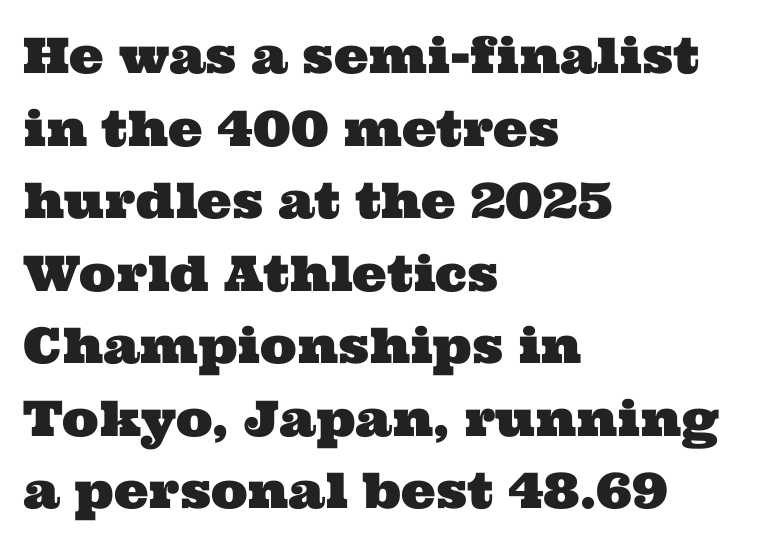
The image shows 49 px wide serif type; set left-aligned, normal line spacing (1.48x), normal letter spacing, not underlined; medium stroke contrast and a medium x-height.
